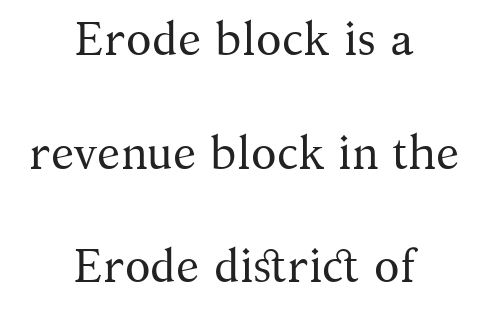
Here the designer chose a conventional face with non-uniform glyph widths. The compositor balanced each line on the midline. Classification — serif. Rows of type keep a wide berth in the vertical direction. Style check: upright. No chunkiness to these letters — they're not bold.
